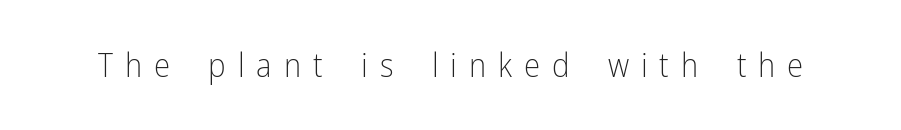
Typographically, this falls in the sans-serif category. Characters remain perfectly vertical along every line. Underline: absent. The font is comparable to plain body text, perhaps lighter.
